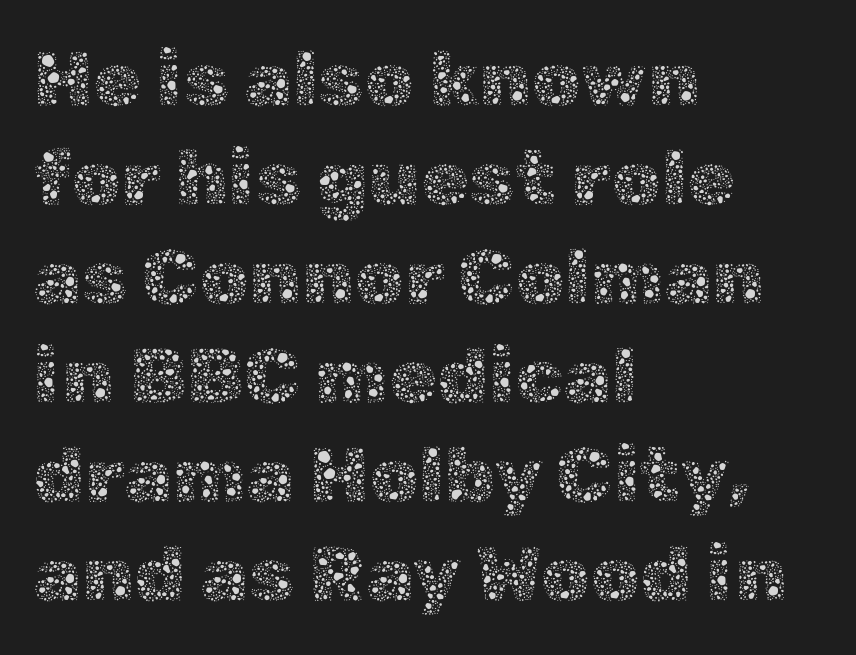
{"italic": "no", "bold": "no", "weight": "thin", "width": "normal", "x_height": "medium", "monospaced": "no", "underline": "no", "align": "left", "line_spacing": "normal", "line_spacing_ratio": 1.27, "letter_spacing": "normal", "letter_spacing_em": 0.0, "glyph_px": 78}
